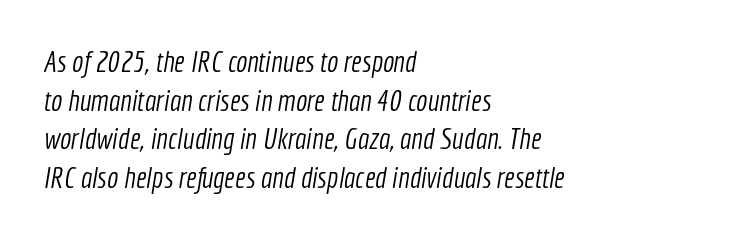
Short note: letters normally spaced. The compositor pushed each line to the left boundary. Descender tails drop into unmarked territory. Font category for this specimen: sans-serif. Proportional: the letters do not fall into vertical columns.
